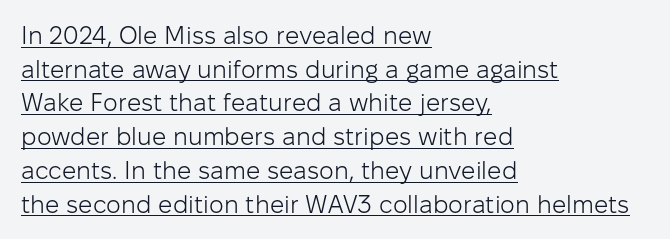
Honestly, the row spacing looks completely unremarkable. In designer terms, the underline attribute is active on this setting. You can tell it's not italic because the verticals are truly vertical. A classic flush-left, rag-right setting is used for this passage. The type is set solid horizontally, with unmodified tracking.
